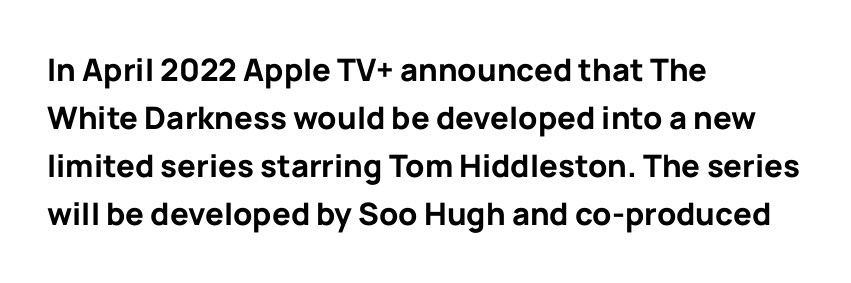
The image shows 31 px bold sans-serif type, upright; set left-aligned, normal line spacing (1.55x), normal letter spacing, not underlined; low stroke contrast and a medium x-height.
